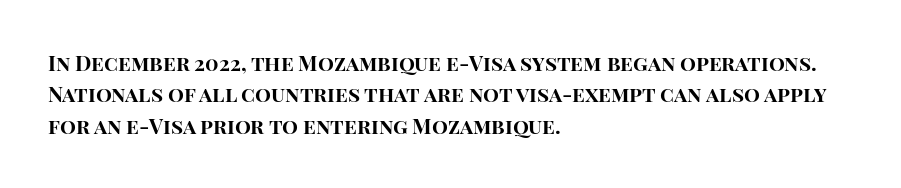
{"italic": "no", "bold": "yes", "underline": "no", "align": "left", "line_spacing": "normal", "line_spacing_ratio": 1.5, "letter_spacing": "normal", "letter_spacing_em": 0.0, "glyph_px": 21}
